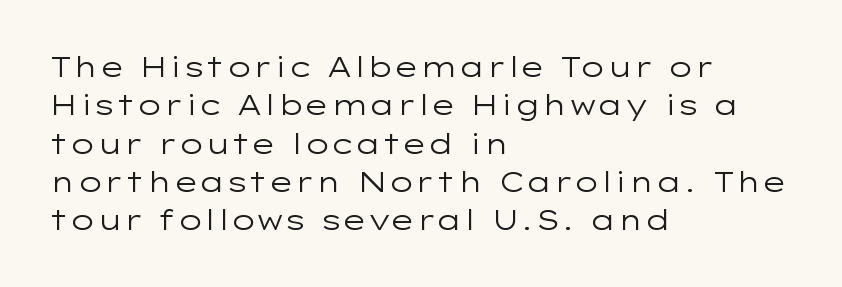
Q: Is the text bold? A: No.
Q: Is the text italic (slanted)? A: No, it is upright.
Q: Is the typeface a serif or a sans-serif typeface? A: Sans-serif.
Q: Is the text underlined? A: No.
Q: How is the paragraph aligned? A: Left-aligned.
Q: Is the spacing between letters normal or unusually wide? A: Normal.
Q: Is the spacing between lines tight, normal or loose? A: Normal.
Q: Width (condensed, normal, or wide)? A: Wide.
Q: Stroke contrast? A: Low.
Q: x-height? A: Medium.
Q: Monospaced? A: No.
